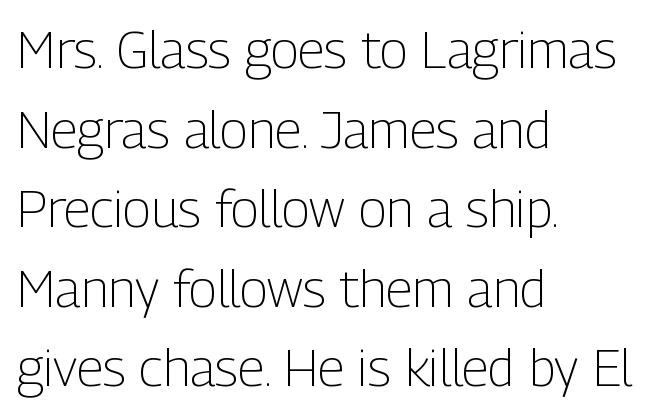
Q: Is the text bold? A: No.
Q: Is the text italic (slanted)? A: No, it is upright.
Q: Is the typeface a serif or a sans-serif typeface? A: Sans-serif.
Q: Is the text underlined? A: No.
Q: How is the paragraph aligned? A: Left-aligned.
Q: Is the spacing between letters normal or unusually wide? A: Normal.
Q: Is the spacing between lines tight, normal or loose? A: Normal.
Q: Width (condensed, normal, or wide)? A: Condensed.
Q: Stroke contrast? A: Low.
Q: x-height? A: Medium.
Q: Monospaced? A: No.
